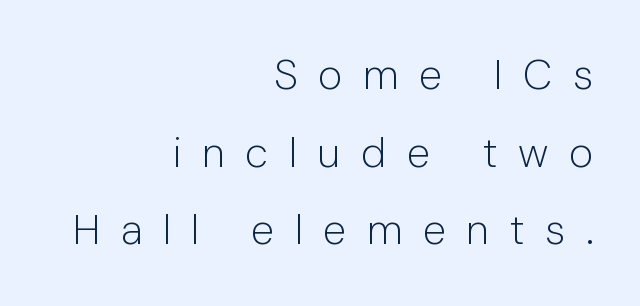
The image shows 42 px light sans-serif type, upright; set right-aligned, line spacing 1.85x, unusually wide letter spacing (+0.49 em), not underlined; low stroke contrast and a medium x-height.
